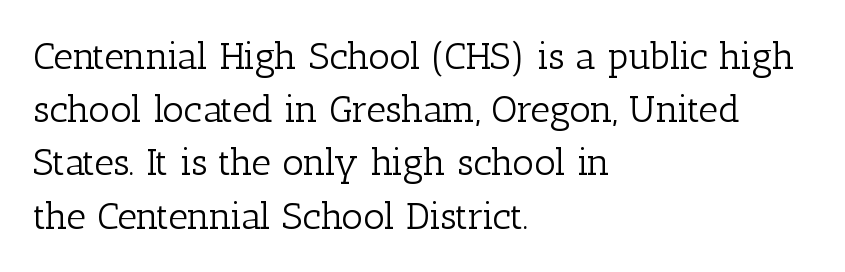
The image shows 38 px light serif type, upright; set left-aligned, normal line spacing (1.4x), normal letter spacing, not underlined; low stroke contrast and a medium x-height.
